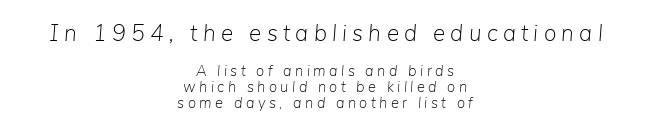
The image shows 23 px text type, italic (leaning right); set centered, tight line spacing (1.06x), unusually wide letter spacing (+0.23 em), not underlined; the first (top) block is 1.53x larger.
